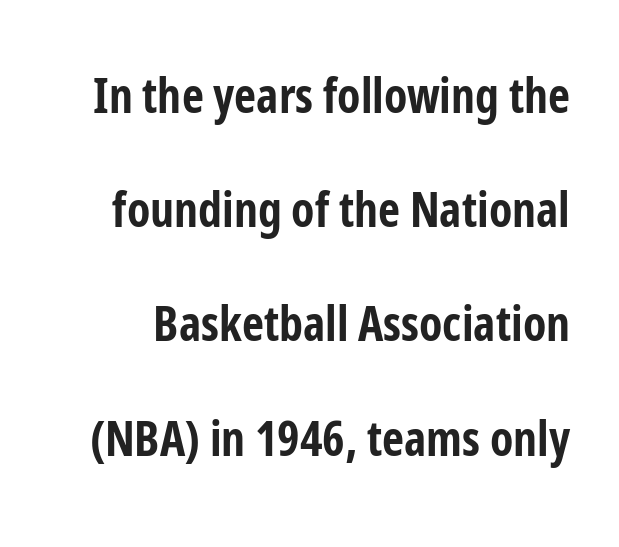
The rendering keeps characters at their native spacing. Baseline-to-baseline distance is far greater than the letter height. Character widths vary here, with narrow letters taking less room than wide ones. Ascenders rise straight up at ninety degrees. The rendering shows plain stroke endings on the letterforms — a sans-serif design.
